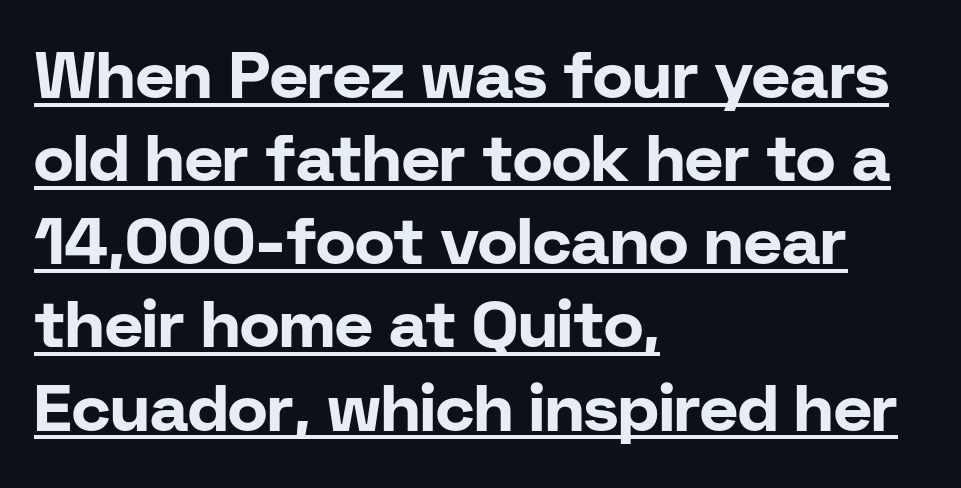
{"serif": "no", "italic": "no", "bold": "yes", "weight": "bold", "width": "normal", "stroke_contrast": "low", "x_height": "medium", "monospaced": "no", "underline": "yes", "align": "left", "line_spacing": "normal", "line_spacing_ratio": 1.26, "letter_spacing": "normal", "letter_spacing_em": 0.0, "glyph_px": 66}
